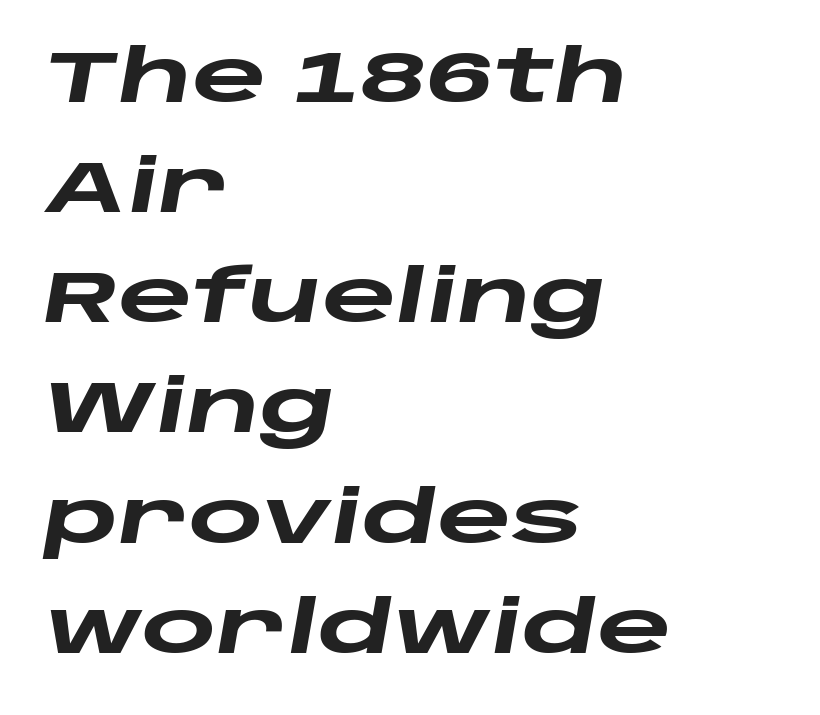
{"italic": "yes", "lean": "right", "slant_degrees": 10, "bold": "yes", "weight": "heavy", "width": "wide", "stroke_contrast": "low", "x_height": "large", "monospaced": "no", "underline": "no", "align": "left", "line_spacing": "normal", "line_spacing_ratio": 1.53, "letter_spacing": "normal", "letter_spacing_em": 0.0, "glyph_px": 72}
